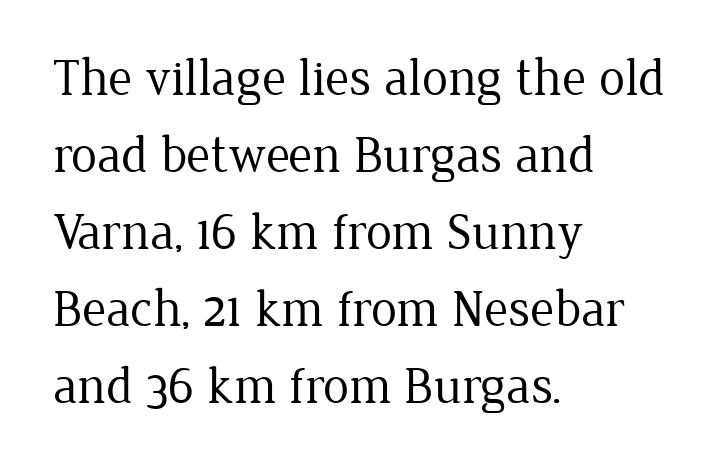
Q: Is the text bold? A: No.
Q: Is the text italic (slanted)? A: No, it is upright.
Q: Is the typeface a serif or a sans-serif typeface? A: Serif.
Q: Is the text underlined? A: No.
Q: How is the paragraph aligned? A: Left-aligned.
Q: Is the spacing between letters normal or unusually wide? A: Normal.
Q: Is the spacing between lines tight, normal or loose? A: Normal.
Q: Width (condensed, normal, or wide)? A: Normal.
Q: Stroke contrast? A: Low.
Q: x-height? A: Medium.
Q: Monospaced? A: No.
